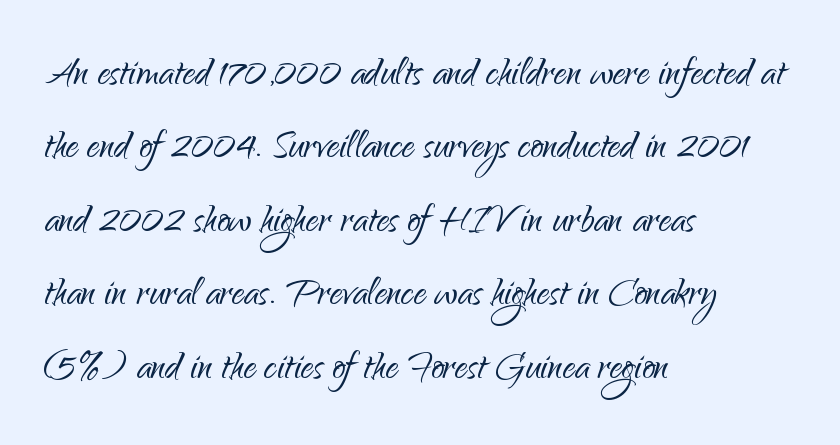
Teacher's note: observe the even left margin — that is flush-left alignment. These lines are rendered in a variable-pitch font. Letter spacing: default. Plain, unruled lines of type.
